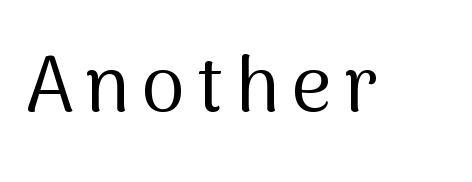
The image shows 79 px regular-weight sans-serif type, upright; set not underlined; medium stroke contrast and a medium x-height.
